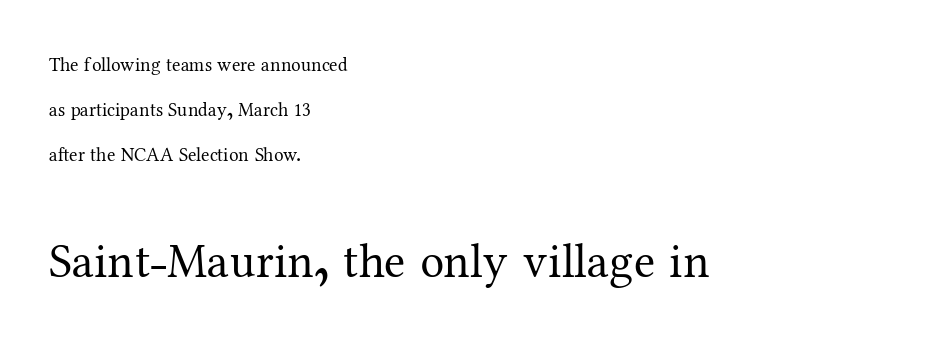
The image shows 48 px regular-weight serif type, upright; set left-aligned, loose line spacing (2.36x), normal letter spacing, not underlined; the second (bottom) block is 2.53x larger; medium stroke contrast and a medium x-height.
